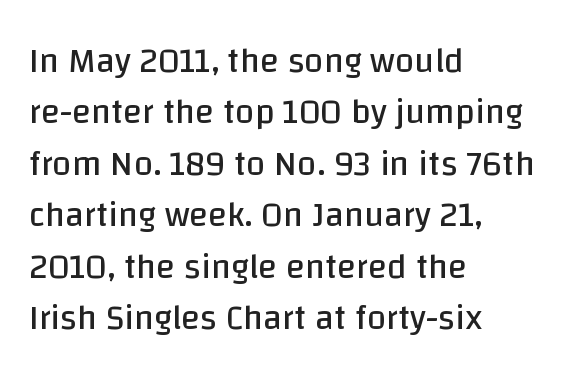
Q: Is the text bold? A: No.
Q: Is the text italic (slanted)? A: No, it is upright.
Q: Is the typeface a serif or a sans-serif typeface? A: Sans-serif.
Q: Is the text underlined? A: No.
Q: How is the paragraph aligned? A: Left-aligned.
Q: Is the spacing between letters normal or unusually wide? A: Normal.
Q: Is the spacing between lines tight, normal or loose? A: Normal.
Q: Width (condensed, normal, or wide)? A: Normal.
Q: Stroke contrast? A: Low.
Q: x-height? A: Large.
Q: Monospaced? A: No.
